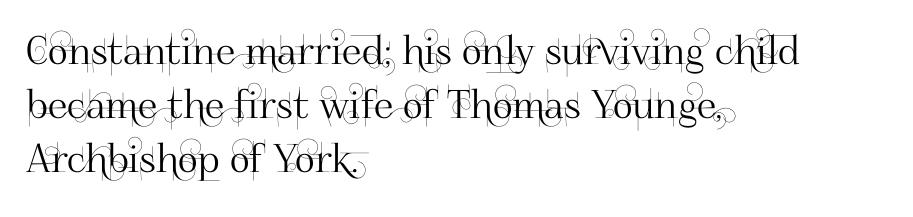
Q: Is the text italic (slanted)? A: No, it is upright.
Q: Is the typeface a serif or a sans-serif typeface? A: Sans-serif.
Q: Is the text underlined? A: No.
Q: How is the paragraph aligned? A: Left-aligned.
Q: Is the spacing between letters normal or unusually wide? A: Normal.
Q: Is the spacing between lines tight, normal or loose? A: Normal.
Q: Width (condensed, normal, or wide)? A: Normal.
Q: Stroke contrast? A: High.
Q: x-height? A: Small.
Q: Monospaced? A: No.
